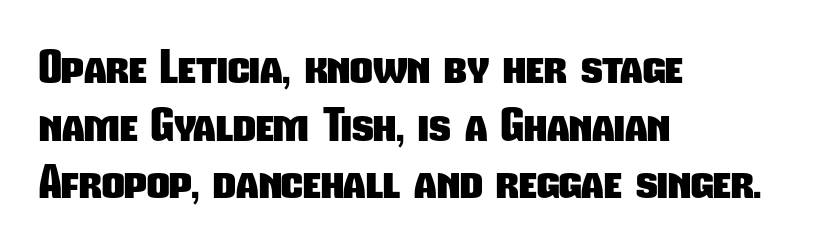
The image shows 44 px heavy, condensed sans-serif type; set left-aligned, normal line spacing (1.31x), normal letter spacing, not underlined; low stroke contrast and a medium x-height.
